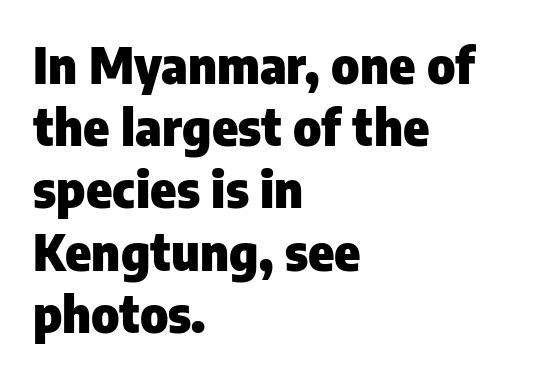
Q: Is the text bold? A: Yes.
Q: Is the text italic (slanted)? A: No, it is upright.
Q: Is the typeface a serif or a sans-serif typeface? A: Sans-serif.
Q: Is the text underlined? A: No.
Q: How is the paragraph aligned? A: Left-aligned.
Q: Is the spacing between letters normal or unusually wide? A: Normal.
Q: Is the spacing between lines tight, normal or loose? A: Normal.
Q: Width (condensed, normal, or wide)? A: Normal.
Q: Stroke contrast? A: Low.
Q: x-height? A: Medium.
Q: Monospaced? A: No.
